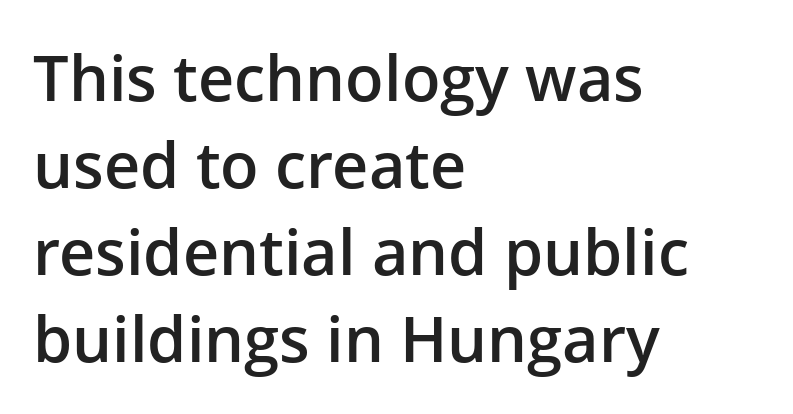
This rendering leaves character spacing at its baseline value. Grotesque or geometric, the face here clearly has no serifs. This sample has the flowing, uneven cadence of proportional lettering. Summary of weight: moderately heavy, a semibold.
